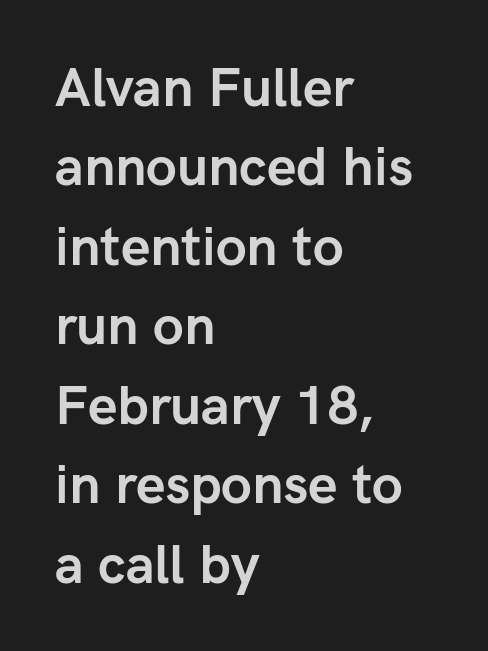
{"serif": "no", "italic": "no", "bold": "yes", "weight": "semibold", "width": "normal", "stroke_contrast": "low", "x_height": "medium", "monospaced": "no", "underline": "no", "align": "left", "line_spacing": "normal", "line_spacing_ratio": 1.5, "letter_spacing": "normal", "letter_spacing_em": 0.0, "glyph_px": 53}
